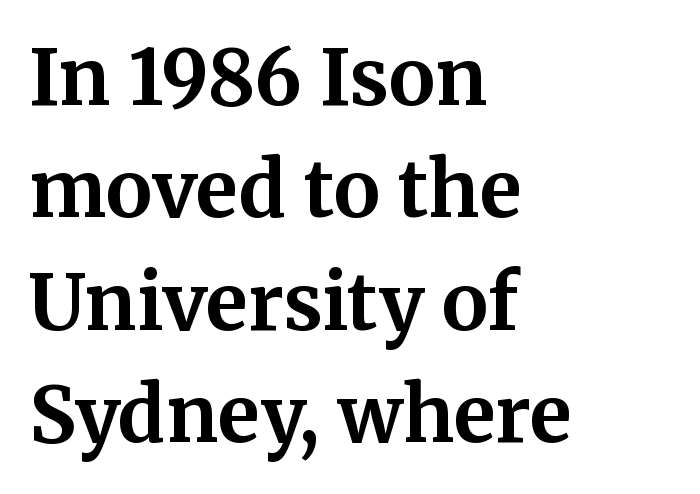
Q: Is the text bold? A: Yes.
Q: Is the text italic (slanted)? A: No, it is upright.
Q: Is the typeface a serif or a sans-serif typeface? A: Serif.
Q: Is the text underlined? A: No.
Q: How is the paragraph aligned? A: Left-aligned.
Q: Is the spacing between letters normal or unusually wide? A: Normal.
Q: Is the spacing between lines tight, normal or loose? A: Normal.
Q: Width (condensed, normal, or wide)? A: Normal.
Q: Stroke contrast? A: Medium.
Q: x-height? A: Medium.
Q: Monospaced? A: No.
